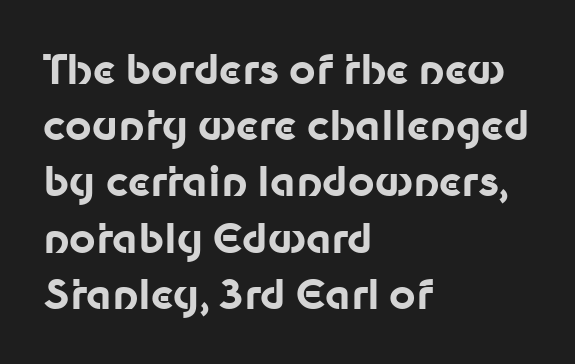
The image shows 41 px bold sans-serif type, upright; set left-aligned, normal line spacing (1.37x), normal letter spacing, not underlined; low stroke contrast and a medium x-height.
